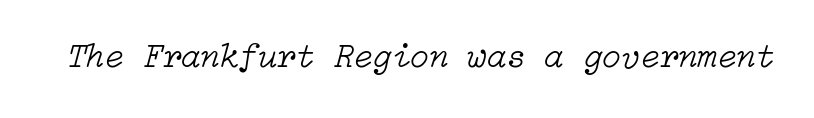
{"italic": "yes", "lean": "right", "slant_degrees": 15, "bold": "no", "weight": "light", "width": "normal", "stroke_contrast": "low", "x_height": "medium", "underline": "no", "letter_spacing": "normal", "letter_spacing_em": 0.0, "glyph_px": 35}
